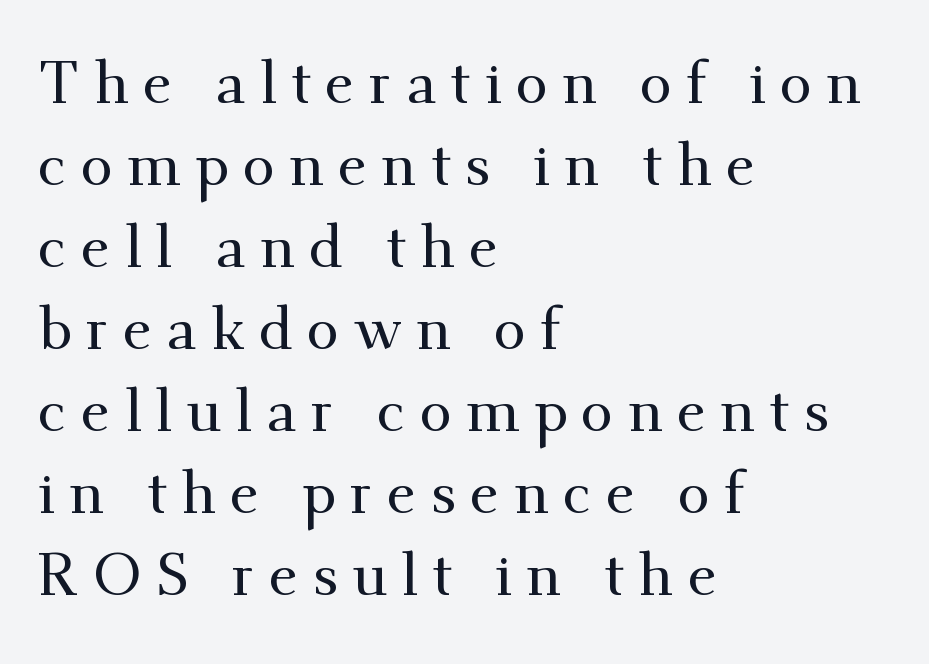
The image shows 59 px serif type, upright; set left-aligned, normal line spacing (1.39x), unusually wide letter spacing (+0.24 em), not underlined; medium stroke contrast and a small x-height.
